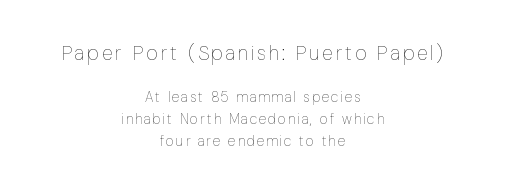
The image shows 20 px text type, upright; set centered, normal line spacing (1.58x), not underlined; the first (top) block is 1.43x larger.
